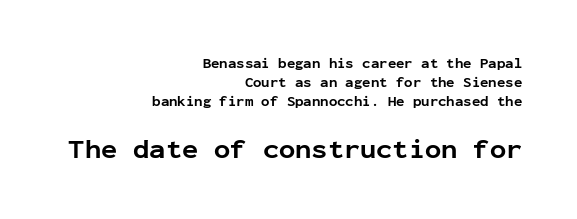
{"italic": "no", "bold": "yes", "underline": "no", "align": "right", "line_spacing": "normal", "line_spacing_ratio": 1.36, "letter_spacing": "normal", "letter_spacing_em": 0.0, "larger_block": "second", "size_ratio": 1.93, "glyph_px": 27}
